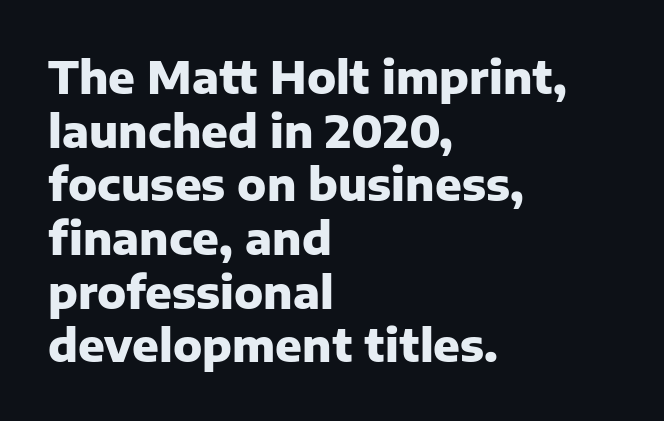
Q: Is the text bold? A: Yes.
Q: Is the text italic (slanted)? A: No, it is upright.
Q: Is the typeface a serif or a sans-serif typeface? A: Sans-serif.
Q: Is the text underlined? A: No.
Q: How is the paragraph aligned? A: Left-aligned.
Q: Is the spacing between letters normal or unusually wide? A: Normal.
Q: Width (condensed, normal, or wide)? A: Normal.
Q: Stroke contrast? A: Low.
Q: x-height? A: Medium.
Q: Monospaced? A: No.
